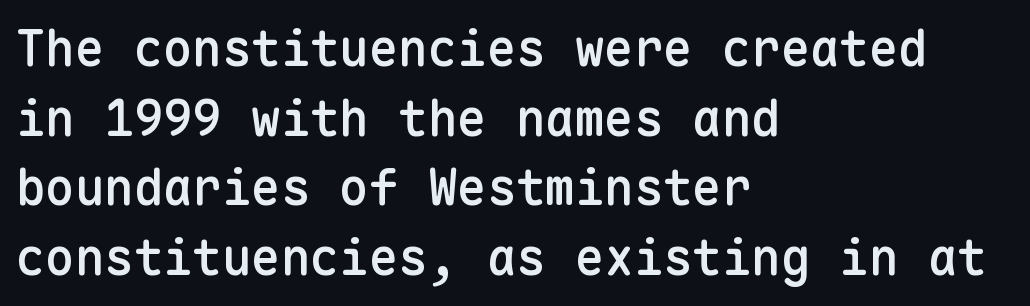
Q: Is the text bold? A: Semi-bold.
Q: Is the text italic (slanted)? A: No, it is upright.
Q: Is the typeface a serif or a sans-serif typeface? A: Sans-serif.
Q: Is the text underlined? A: No.
Q: How is the paragraph aligned? A: Left-aligned.
Q: Is the spacing between letters normal or unusually wide? A: Normal.
Q: Is the spacing between lines tight, normal or loose? A: Normal.
Q: Width (condensed, normal, or wide)? A: Normal.
Q: Stroke contrast? A: Low.
Q: x-height? A: Medium.
Q: Monospaced? A: Yes.
